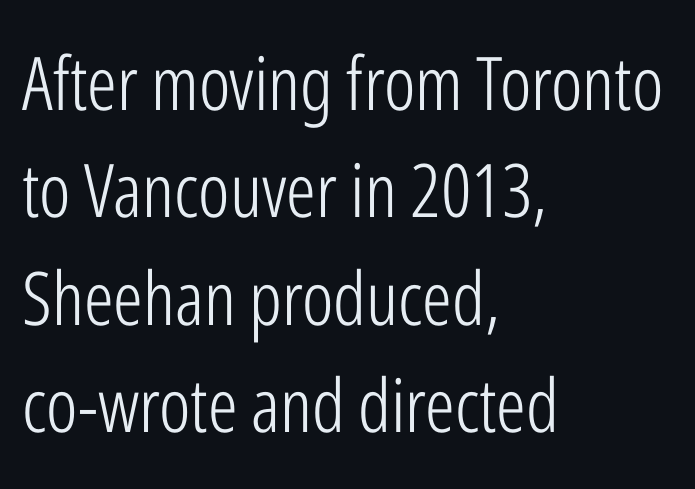
{"serif": "no", "italic": "no", "bold": "no", "weight": "light", "width": "condensed", "stroke_contrast": "low", "x_height": "medium", "monospaced": "no", "underline": "no", "align": "left", "line_spacing": "normal", "line_spacing_ratio": 1.45, "letter_spacing": "normal", "letter_spacing_em": 0.0, "glyph_px": 74}
